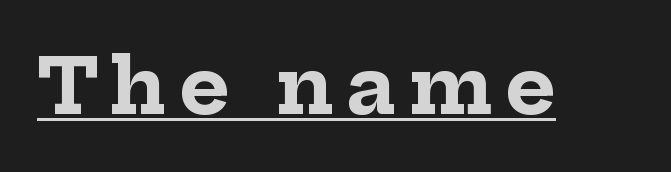
The image shows 77 px bold serif type, upright; set underlined; low stroke contrast and a medium x-height.
